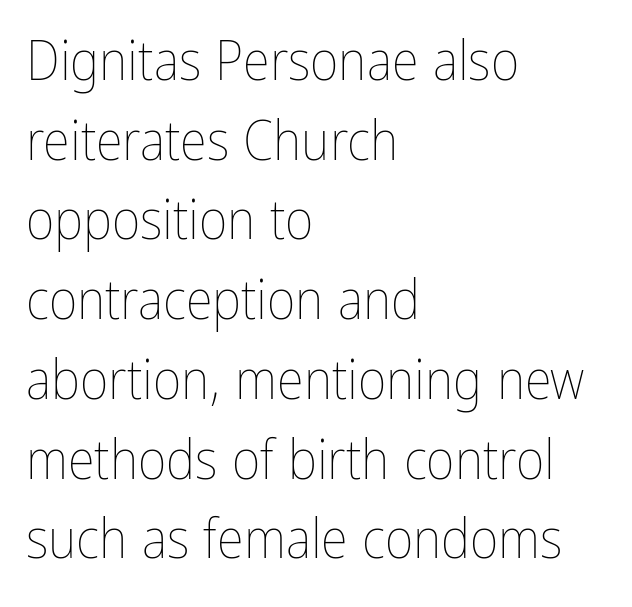
{"italic": "no", "bold": "no", "weight": "thin", "width": "condensed", "stroke_contrast": "low", "x_height": "medium", "monospaced": "no", "underline": "no", "align": "left", "line_spacing": "normal", "line_spacing_ratio": 1.45, "letter_spacing": "normal", "letter_spacing_em": 0.0, "glyph_px": 55}
